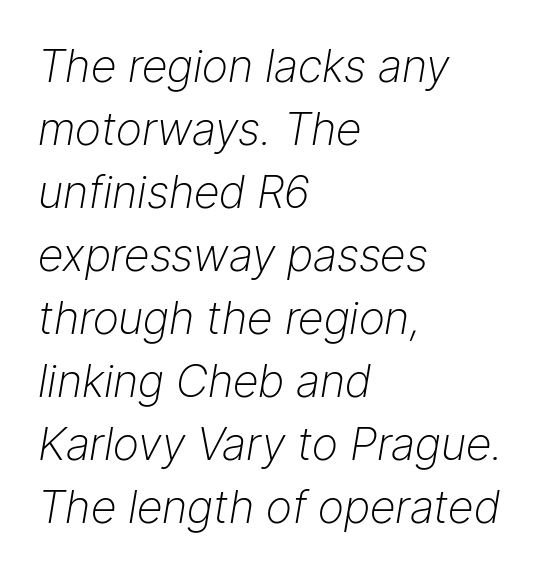
Q: Is the text bold? A: No.
Q: Is the text italic (slanted)? A: Yes, it leans right by about 9 degrees.
Q: Is the text underlined? A: No.
Q: How is the paragraph aligned? A: Left-aligned.
Q: Is the spacing between letters normal or unusually wide? A: Normal.
Q: Is the spacing between lines tight, normal or loose? A: Normal.
Q: Width (condensed, normal, or wide)? A: Normal.
Q: Stroke contrast? A: Low.
Q: x-height? A: Medium.
Q: Monospaced? A: No.
